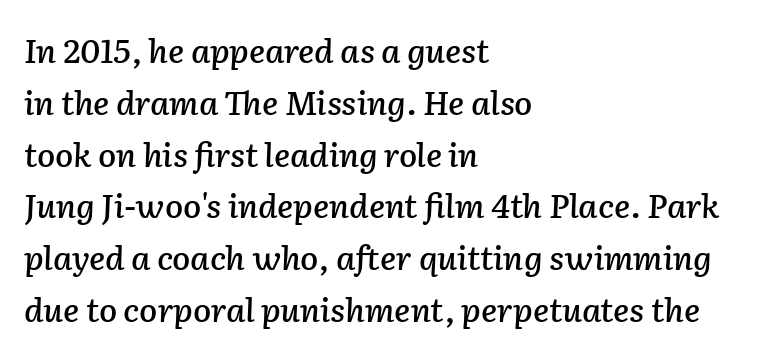
The letters are slanted; this is an italic face. The passage is arranged the way most books set body copy — flush left. Proportional: the letters do not fall into vertical columns. The specimen omits any rule beneath the text block's lines. Default kerning and tracking; the words read as compact shapes. Notice how descenders clear the ascenders below comfortably — that's standard leading.
